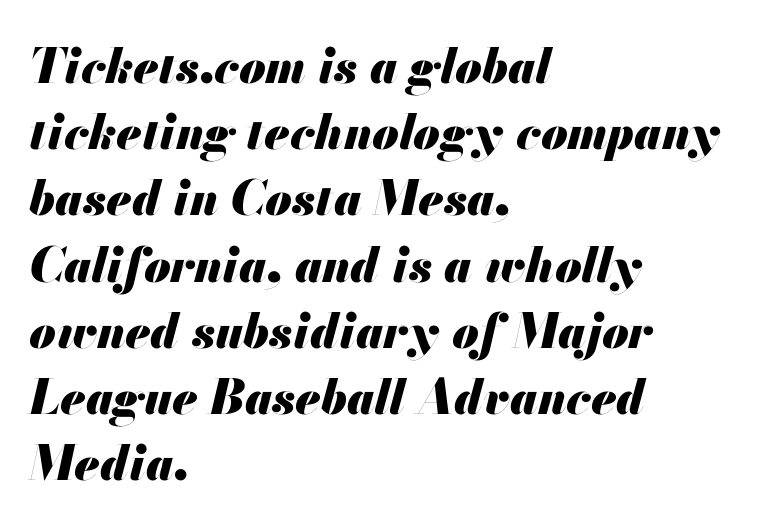
{"italic": "yes", "lean": "right", "slant_degrees": 13, "bold": "yes", "weight": "heavy", "width": "normal", "stroke_contrast": "medium", "x_height": "small", "monospaced": "no", "underline": "no", "align": "left", "line_spacing": "normal", "line_spacing_ratio": 1.38, "letter_spacing": "normal", "letter_spacing_em": 0.0, "glyph_px": 48}
